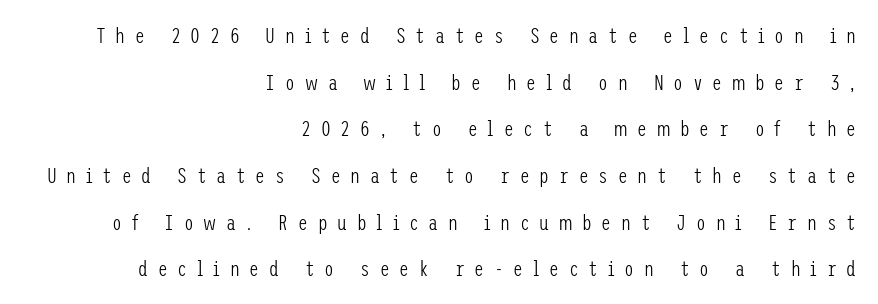
Q: Is the text bold? A: No.
Q: Is the text italic (slanted)? A: No, it is upright.
Q: Is the text underlined? A: No.
Q: How is the paragraph aligned? A: Right-aligned.
Q: Is the spacing between letters normal or unusually wide? A: Unusually wide.
Q: Is the spacing between lines tight, normal or loose? A: Loose.
